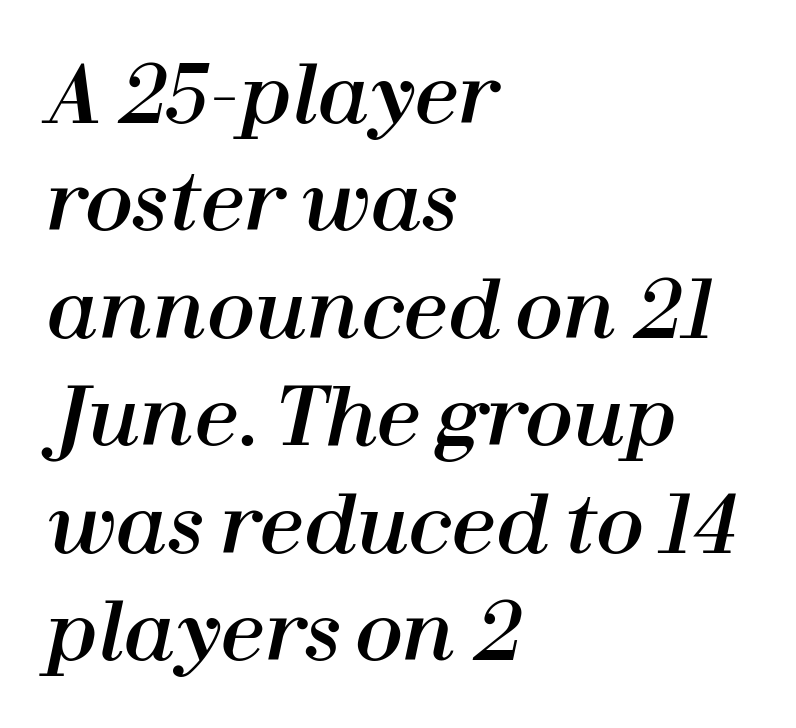
The image shows 79 px text type, italic (leaning right); set left-aligned, normal line spacing (1.36x), normal letter spacing, not underlined; high stroke contrast and a medium x-height.
